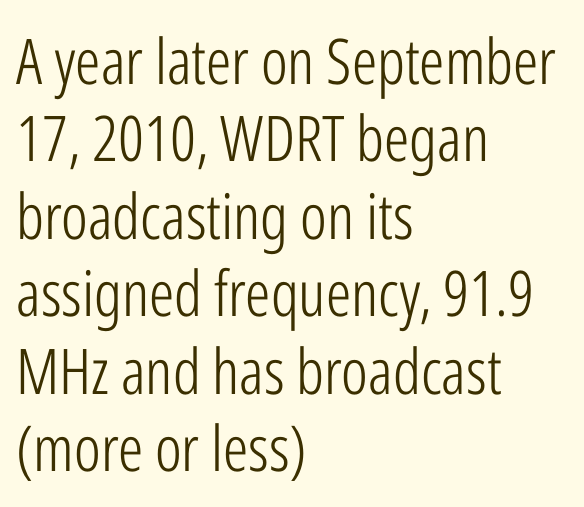
The image shows 63 px light, condensed sans-serif type, upright; set left-aligned, line spacing 1.23x, normal letter spacing, not underlined; low stroke contrast and a medium x-height.
